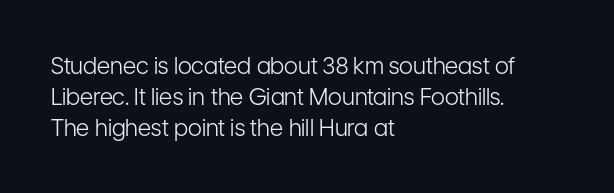
The image shows 23 px text type, upright; set left-aligned, normal line spacing (1.34x), normal letter spacing, not underlined.
